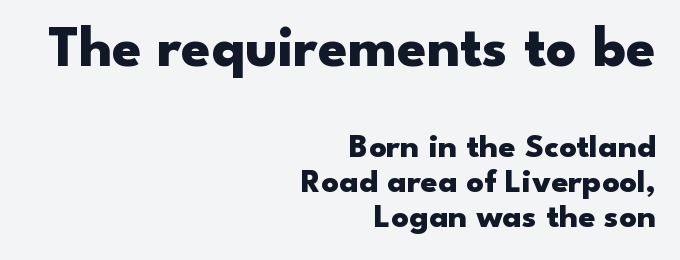
{"serif": "no", "italic": "no", "bold": "yes", "weight": "heavy", "width": "wide", "stroke_contrast": "low", "x_height": "small", "monospaced": "no", "underline": "no", "align": "right", "line_spacing": "tight", "line_spacing_ratio": 1.04, "letter_spacing": "normal", "letter_spacing_em": 0.0, "larger_block": "first", "size_ratio": 1.74, "glyph_px": 59}
